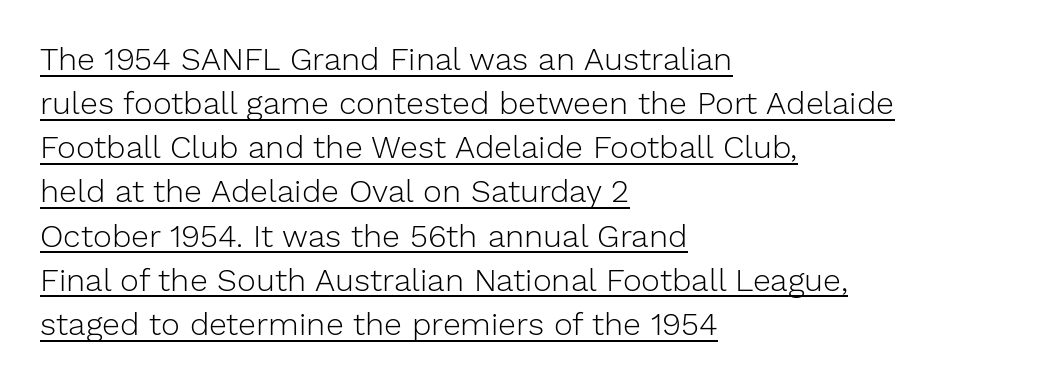
Normally led — the rows are evenly, conventionally spaced. This rendering employs a face without finishing strokes, i.e., a sans-serif. The lettering holds an erect, upright posture throughout. There is no visible air inserted between adjacent glyphs.
